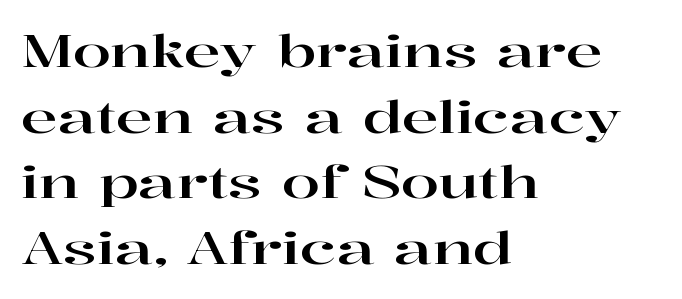
The image shows 44 px wide serif type, upright; set left-aligned, normal line spacing (1.49x), normal letter spacing, not underlined; high stroke contrast and a medium x-height.
